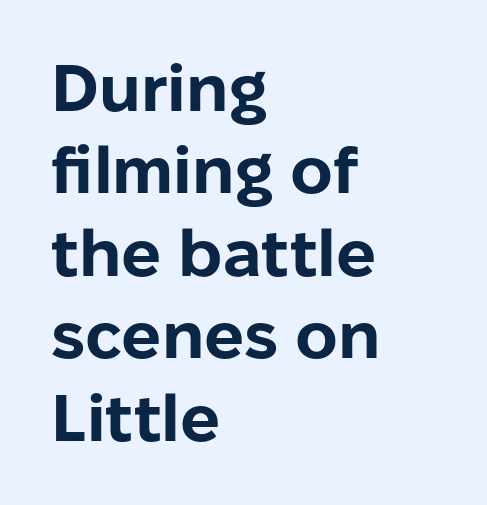
{"serif": "no", "italic": "no", "bold": "yes", "weight": "bold", "width": "normal", "stroke_contrast": "low", "x_height": "medium", "monospaced": "no", "underline": "no", "align": "left", "line_spacing": "normal", "line_spacing_ratio": 1.25, "letter_spacing": "normal", "letter_spacing_em": 0.0, "glyph_px": 66}
